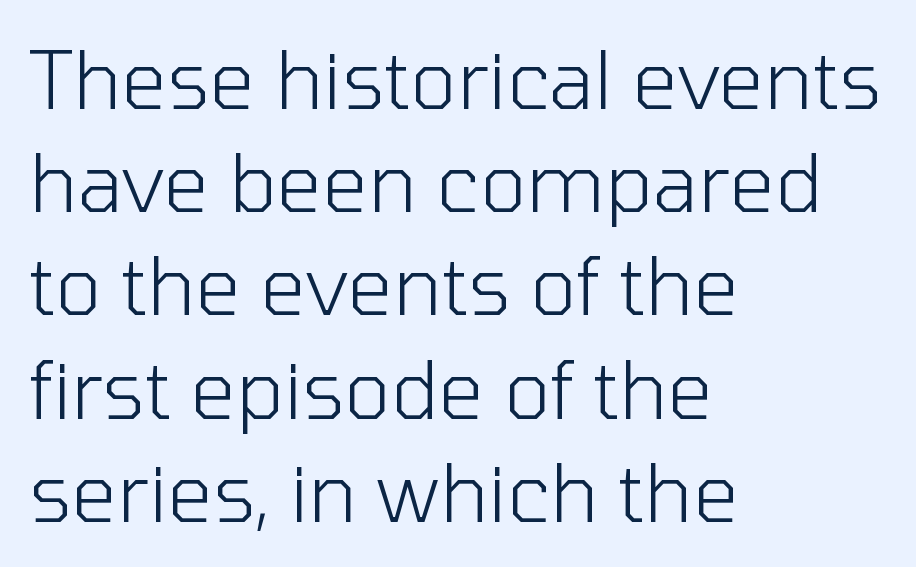
The image shows 80 px light sans-serif type, upright; set left-aligned, normal line spacing (1.29x), normal letter spacing, not underlined; low stroke contrast and a medium x-height.
